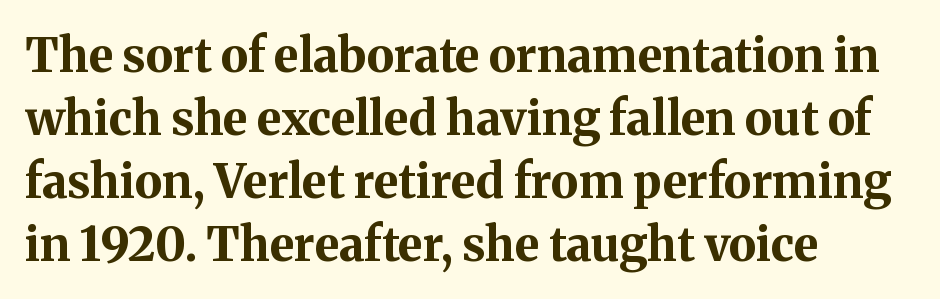
The image shows 47 px bold serif type, upright; set left-aligned, normal line spacing (1.34x), normal letter spacing, not underlined; medium stroke contrast and a medium x-height.
